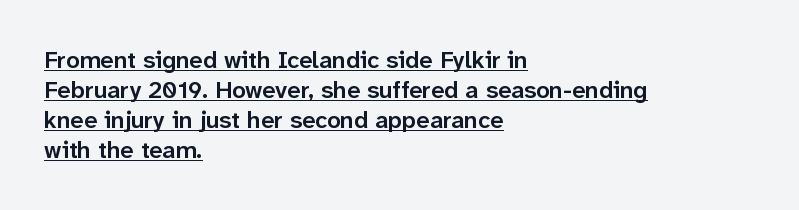
The image shows 24 px text type, upright; set left-aligned, normal line spacing (1.25x), normal letter spacing, underlined.
